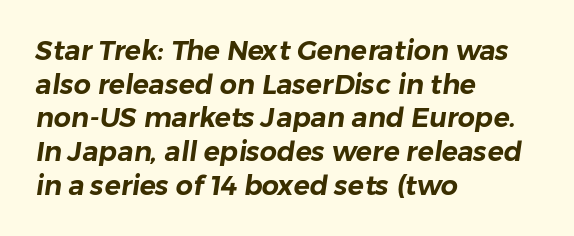
Reading down the block, your eye returns to a fixed left position each line. Plain, unruled lines of type. Evenly set lines give the paragraph a standard silhouette. Honestly, the letter spacing is just normal — you wouldn't notice it.
